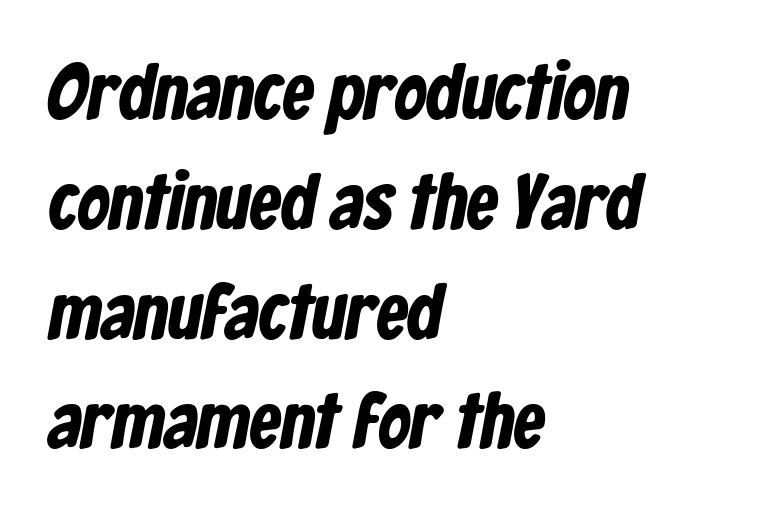
Interline gaps are of average width in this sample. Does the type have serifs? No, each stem ends abruptly. The rendering uses natural spacing where letterforms have individual widths. Which margin do the lines hug? The left one — the right edge is uneven. The glyphs are unaccompanied by any horizontal stroke below them.
